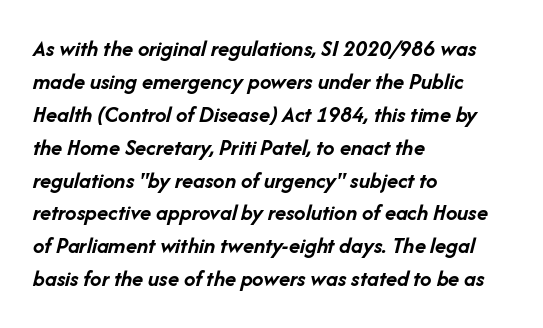
Q: Is the text bold? A: Yes.
Q: Is the text italic (slanted)? A: Yes, it leans right by about 14 degrees.
Q: Is the text underlined? A: No.
Q: How is the paragraph aligned? A: Left-aligned.
Q: Is the spacing between letters normal or unusually wide? A: Normal.
Q: Is the spacing between lines tight, normal or loose? A: Normal.
